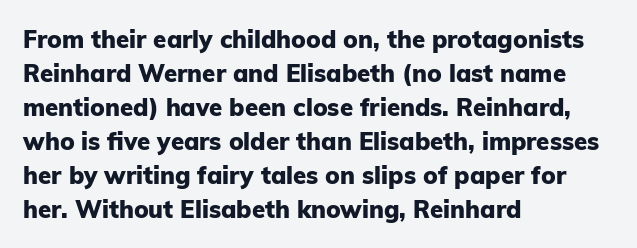
The image shows 24 px bold type, upright; set left-aligned, normal line spacing (1.42x), normal letter spacing, not underlined.
